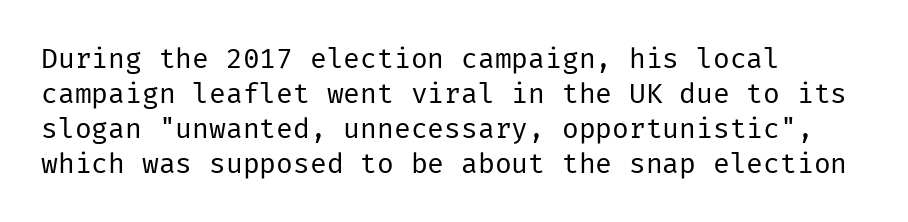
These lines sit exactly where default settings would place them. The gaps between neighbouring characters are ordinary and unremarkable. Check under the words: just untouched page. The text block is weighted toward the left margin, trailing off unevenly rightward. Stroke terminals: plain, sans-serif. Ink coverage per letter is moderate at most.
